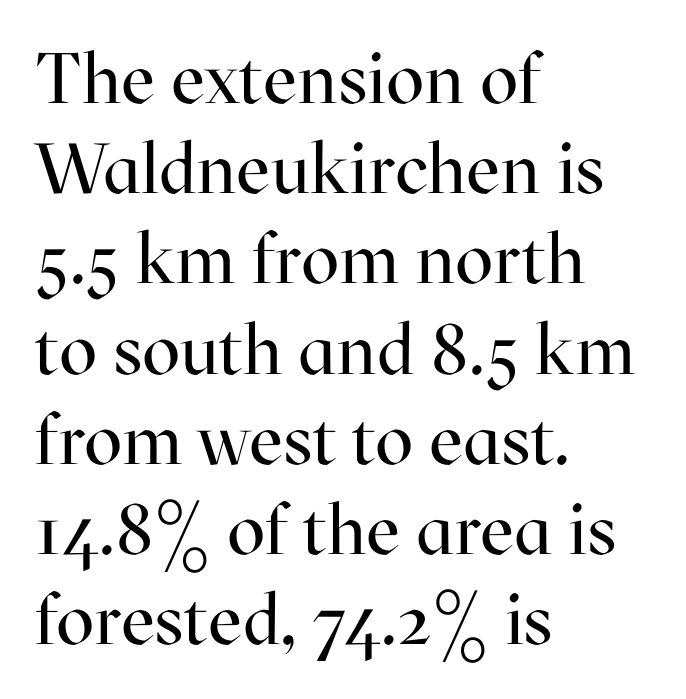
Q: Is the text bold? A: No.
Q: Is the text italic (slanted)? A: No, it is upright.
Q: Is the typeface a serif or a sans-serif typeface? A: Serif.
Q: Is the text underlined? A: No.
Q: How is the paragraph aligned? A: Left-aligned.
Q: Is the spacing between letters normal or unusually wide? A: Normal.
Q: Is the spacing between lines tight, normal or loose? A: Normal.
Q: Width (condensed, normal, or wide)? A: Normal.
Q: Stroke contrast? A: High.
Q: x-height? A: Medium.
Q: Monospaced? A: No.
